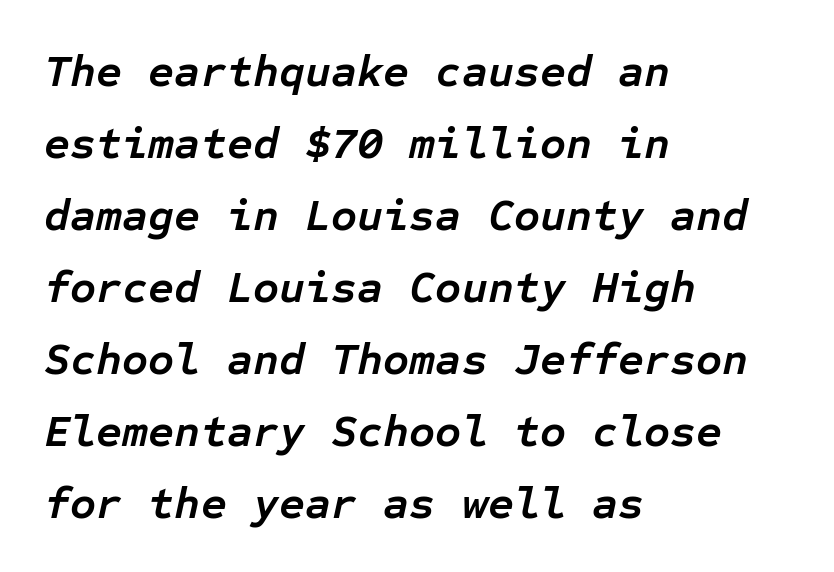
Q: Is the text bold? A: Yes.
Q: Is the text italic (slanted)? A: Yes, it leans right by about 12 degrees.
Q: Is the text underlined? A: No.
Q: How is the paragraph aligned? A: Left-aligned.
Q: Is the spacing between letters normal or unusually wide? A: Normal.
Q: Is the spacing between lines tight, normal or loose? A: Normal.
Q: Width (condensed, normal, or wide)? A: Normal.
Q: Stroke contrast? A: Low.
Q: x-height? A: Medium.
Q: Monospaced? A: Yes.
